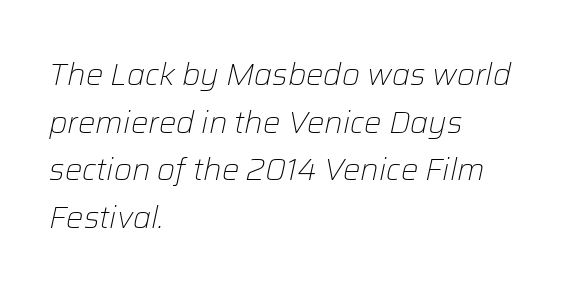
The image shows 31 px light type, italic (leaning right); set left-aligned, normal line spacing (1.54x), normal letter spacing, not underlined; low stroke contrast and a medium x-height.
